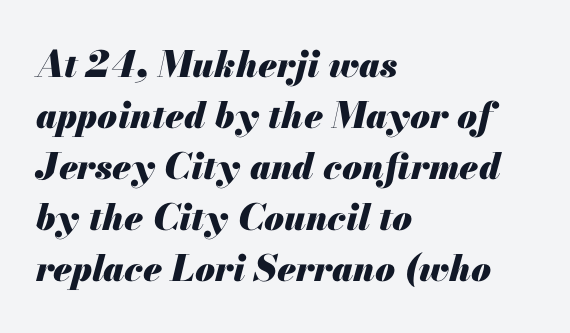
Looking at the ascenders, they clearly lean. Each glyph is drawn with heavy, bold strokes. Default kerning and tracking; the words read as compact shapes. Quick note: underline off. Visually the block forms a straight wall on the left and a jagged coastline on the right. Is there much room between lines? A standard amount, neither cramped nor airy.
